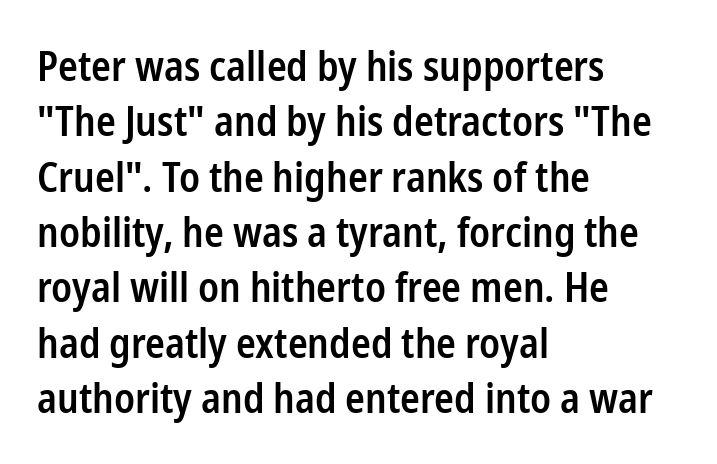
Unlike italic type, these characters show no tilt at all. Nothing unusual about the tracking: characters are spaced as the font intends. The rendering shows plain stroke endings on the letterforms — a sans-serif design. Weight: semibold (demi).
